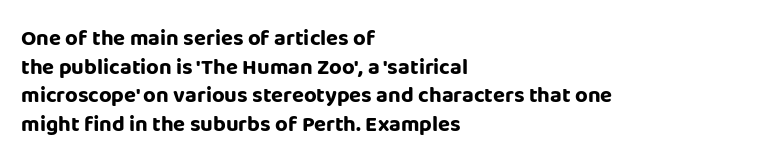
The image shows 22 px bold type, upright; set left-aligned, normal line spacing (1.3x), normal letter spacing, not underlined.
